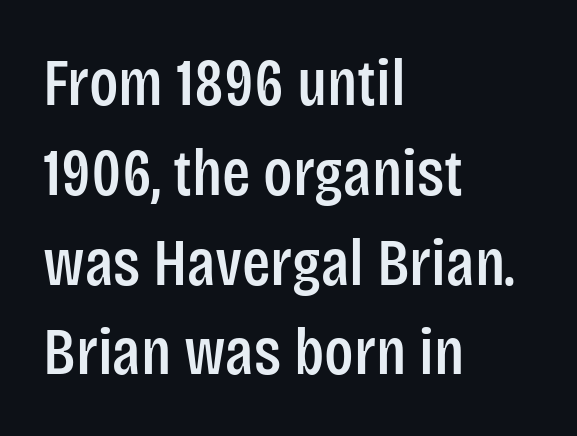
{"serif": "no", "italic": "no", "width": "condensed", "stroke_contrast": "low", "x_height": "large", "monospaced": "no", "underline": "no", "align": "left", "line_spacing": "normal", "line_spacing_ratio": 1.36, "letter_spacing": "normal", "letter_spacing_em": 0.0, "glyph_px": 66}
